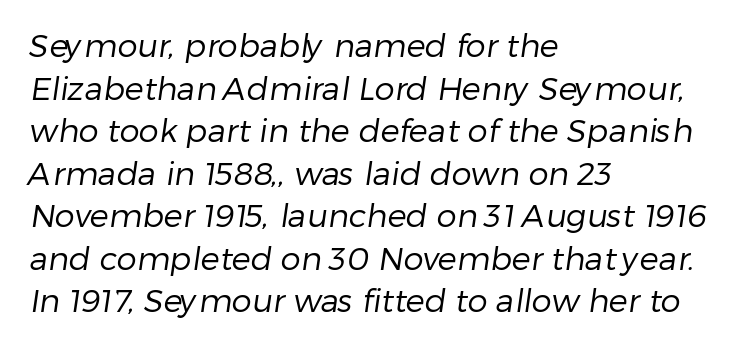
The image shows 32 px regular-weight sans-serif type; set left-aligned, normal line spacing (1.33x), normal letter spacing, not underlined; low stroke contrast and a medium x-height.
